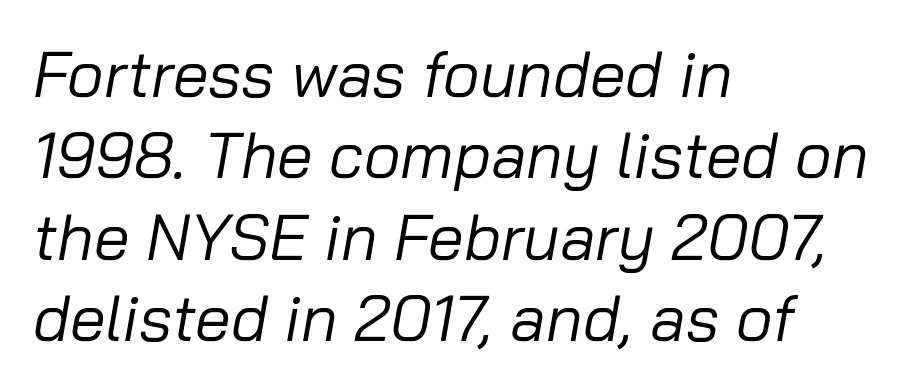
The image shows 64 px regular-weight type, italic (leaning right); set left-aligned, normal line spacing (1.27x), normal letter spacing, not underlined; low stroke contrast and a medium x-height.
